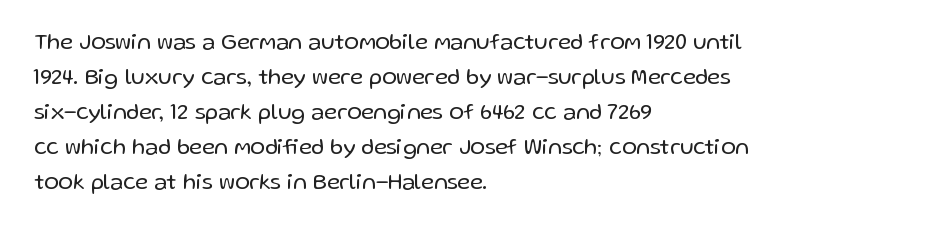
{"italic": "no", "bold": "no", "underline": "no", "align": "left", "line_spacing": "normal", "line_spacing_ratio": 1.59, "letter_spacing": "normal", "letter_spacing_em": 0.0, "glyph_px": 22}
